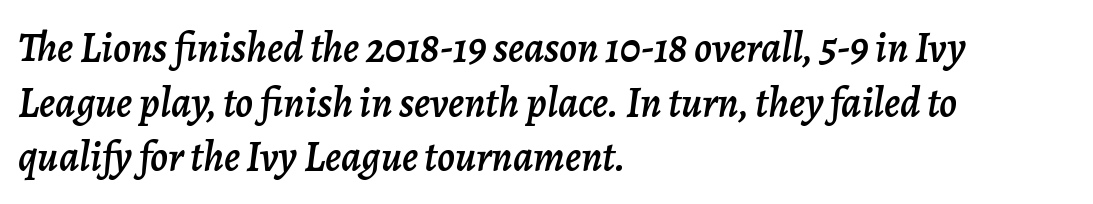
The image shows 42 px text type, italic (leaning right); set left-aligned, normal line spacing (1.3x), normal letter spacing, not underlined; low stroke contrast and a medium x-height.
